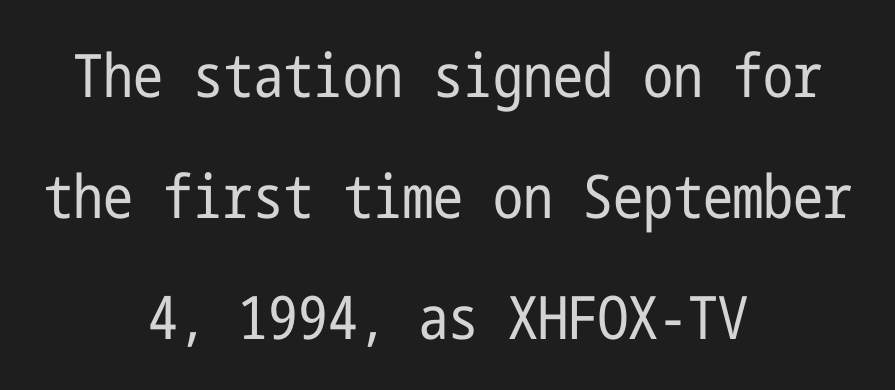
Q: Is the text bold? A: No.
Q: Is the text italic (slanted)? A: No, it is upright.
Q: Is the typeface a serif or a sans-serif typeface? A: Sans-serif.
Q: Is the text underlined? A: No.
Q: How is the paragraph aligned? A: Centered.
Q: Is the spacing between letters normal or unusually wide? A: Normal.
Q: Is the spacing between lines tight, normal or loose? A: Loose.
Q: Width (condensed, normal, or wide)? A: Condensed.
Q: Stroke contrast? A: Low.
Q: x-height? A: Medium.
